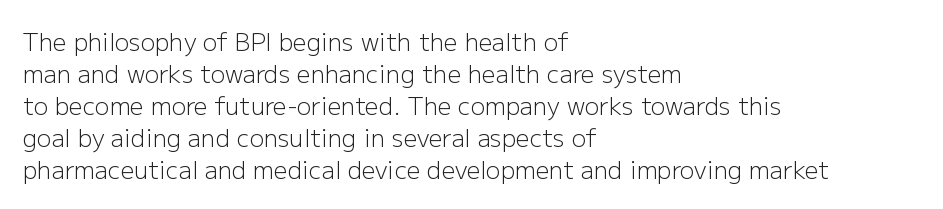
A bare baseline throughout the passage. Does the lettering tilt? It doesn't — this is upright. Leftover space on each line is placed entirely after the last word. Regarding leading, the lines here are spaced in the standard way. Inter-character spacing is left at the font's built-in metrics. Compared with a typical body face, this is equally light or lighter still.
